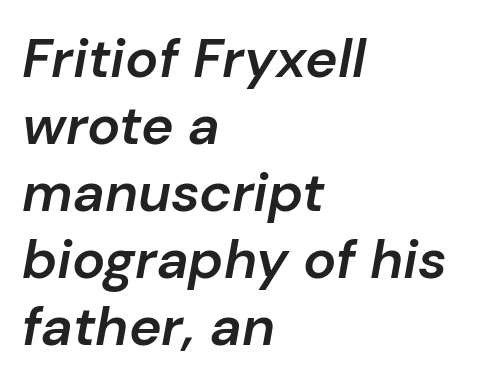
{"italic": "yes", "lean": "right", "slant_degrees": 10, "bold": "semi", "weight": "semibold", "width": "normal", "stroke_contrast": "low", "x_height": "medium", "monospaced": "no", "underline": "no", "align": "left", "line_spacing_ratio": 1.22, "letter_spacing": "normal", "letter_spacing_em": 0.0, "glyph_px": 55}
